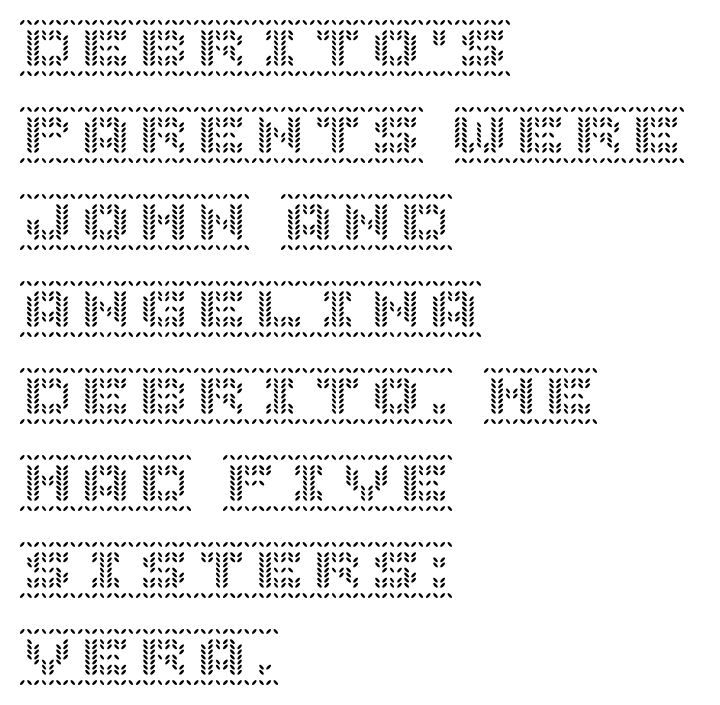
Bare-footed words on every line. Tracking here is standard; glyphs follow each other at the usual distance. Tall strokes in this sample are plumb rather than angled. The lines sit at an ordinary, default distance from one another. The paragraph has a hard left edge and a soft right edge.
